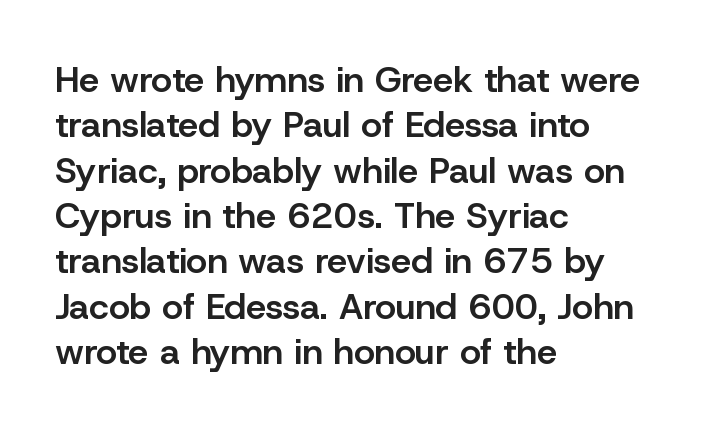
Q: Is the text bold? A: Semi-bold.
Q: Is the text italic (slanted)? A: No, it is upright.
Q: Is the typeface a serif or a sans-serif typeface? A: Sans-serif.
Q: Is the text underlined? A: No.
Q: How is the paragraph aligned? A: Left-aligned.
Q: Is the spacing between letters normal or unusually wide? A: Normal.
Q: Is the spacing between lines tight, normal or loose? A: Normal.
Q: Width (condensed, normal, or wide)? A: Normal.
Q: Stroke contrast? A: Low.
Q: x-height? A: Medium.
Q: Monospaced? A: No.
